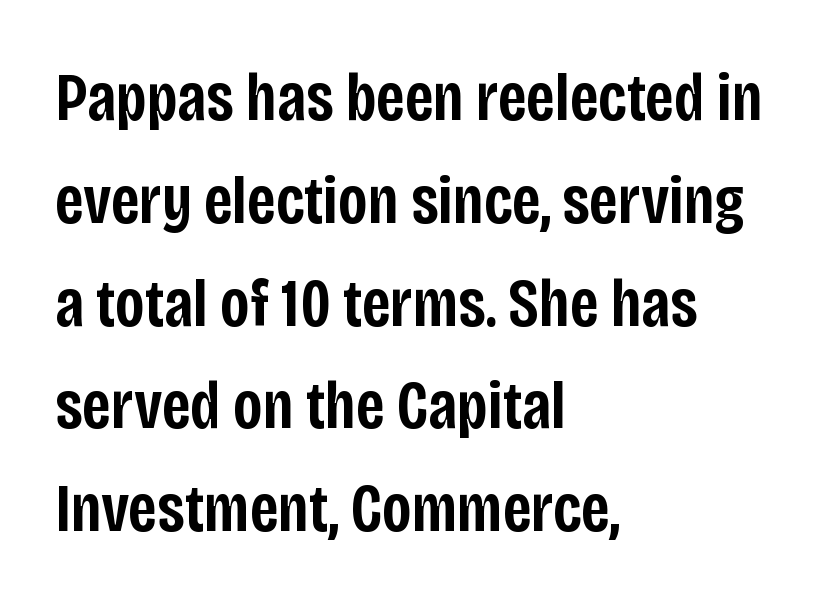
The image shows 69 px semibold, condensed sans-serif type, upright; set left-aligned, normal line spacing (1.49x), normal letter spacing, not underlined; low stroke contrast and a large x-height.
